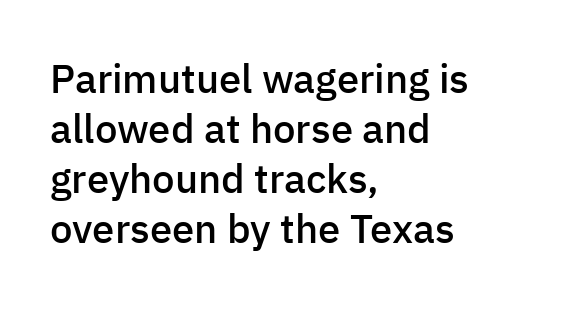
Q: Is the text bold? A: Semi-bold.
Q: Is the text italic (slanted)? A: No, it is upright.
Q: Is the typeface a serif or a sans-serif typeface? A: Sans-serif.
Q: Is the text underlined? A: No.
Q: How is the paragraph aligned? A: Left-aligned.
Q: Is the spacing between letters normal or unusually wide? A: Normal.
Q: Is the spacing between lines tight, normal or loose? A: Normal.
Q: Width (condensed, normal, or wide)? A: Normal.
Q: Stroke contrast? A: Low.
Q: x-height? A: Medium.
Q: Monospaced? A: No.
